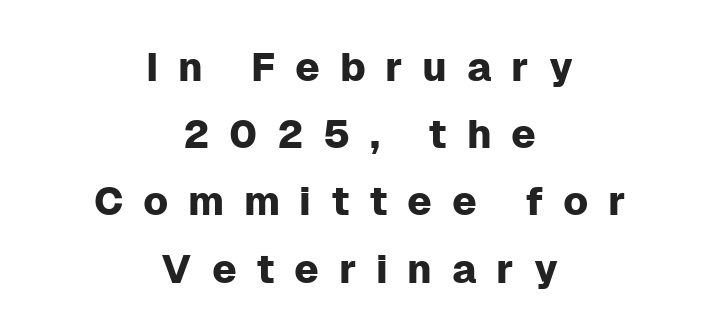
Q: Is the text italic (slanted)? A: No, it is upright.
Q: Is the typeface a serif or a sans-serif typeface? A: Sans-serif.
Q: Is the text underlined? A: No.
Q: How is the paragraph aligned? A: Centered.
Q: Is the spacing between letters normal or unusually wide? A: Unusually wide.
Q: Is the spacing between lines tight, normal or loose? A: Normal.
Q: Width (condensed, normal, or wide)? A: Normal.
Q: Stroke contrast? A: Low.
Q: x-height? A: Medium.
Q: Monospaced? A: No.
